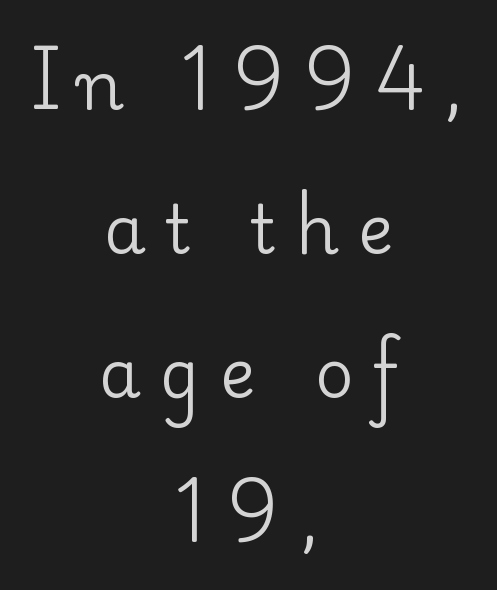
Q: Is the text bold? A: No.
Q: Is the text italic (slanted)? A: No, it is upright.
Q: Is the typeface a serif or a sans-serif typeface? A: Serif.
Q: Is the text underlined? A: No.
Q: How is the paragraph aligned? A: Centered.
Q: Is the spacing between letters normal or unusually wide? A: Unusually wide.
Q: Is the spacing between lines tight, normal or loose? A: Loose.
Q: Width (condensed, normal, or wide)? A: Normal.
Q: Stroke contrast? A: Low.
Q: x-height? A: Small.
Q: Monospaced? A: No.
